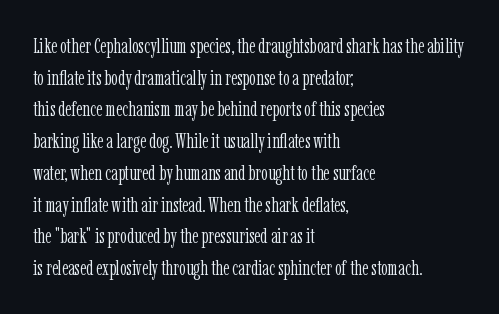
Style check: upright. Leftover space on each line is placed entirely after the last word. The rows are spaced the way most documents space them. The font is comparable to plain body text, perhaps lighter. Honestly, there is no underline to notice here at all. Nobody touched the tracking dial on this one.
